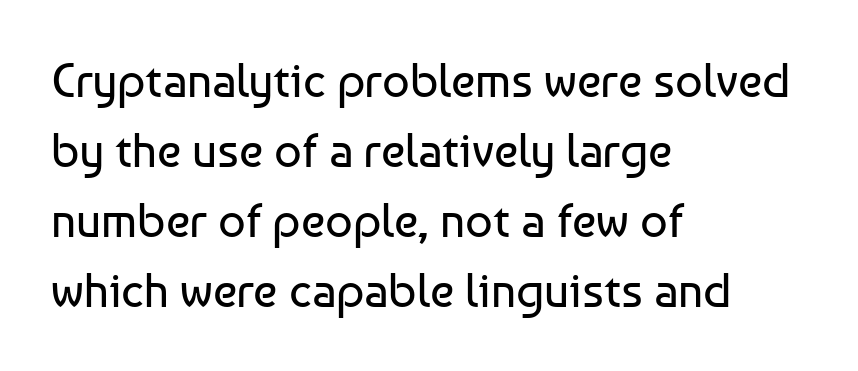
Q: Is the text bold? A: No.
Q: Is the text italic (slanted)? A: No, it is upright.
Q: Is the typeface a serif or a sans-serif typeface? A: Sans-serif.
Q: Is the text underlined? A: No.
Q: How is the paragraph aligned? A: Left-aligned.
Q: Is the spacing between letters normal or unusually wide? A: Normal.
Q: Is the spacing between lines tight, normal or loose? A: Normal.
Q: Width (condensed, normal, or wide)? A: Normal.
Q: Stroke contrast? A: Low.
Q: x-height? A: Medium.
Q: Monospaced? A: No.
